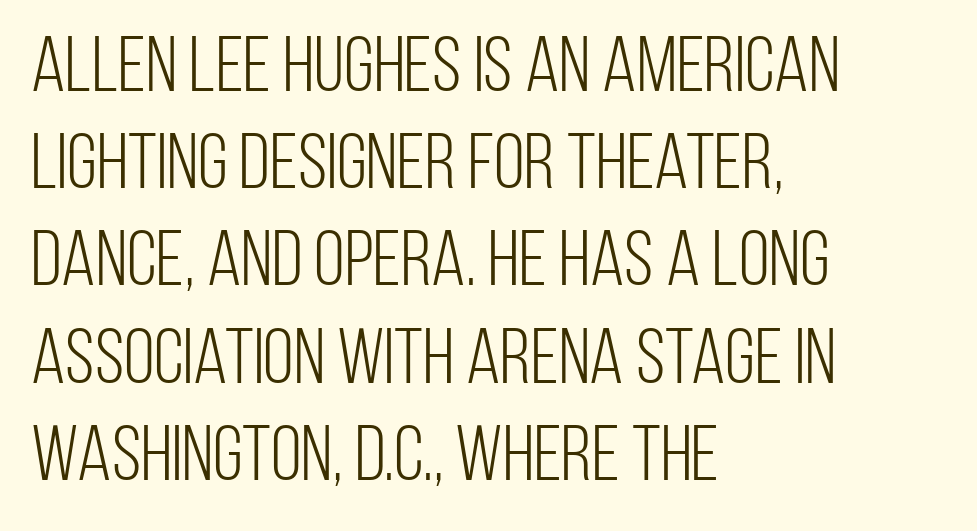
Q: Is the text bold? A: No.
Q: Is the text italic (slanted)? A: No, it is upright.
Q: Is the typeface a serif or a sans-serif typeface? A: Sans-serif.
Q: Is the text underlined? A: No.
Q: How is the paragraph aligned? A: Left-aligned.
Q: Is the spacing between letters normal or unusually wide? A: Normal.
Q: Width (condensed, normal, or wide)? A: Condensed.
Q: Stroke contrast? A: Low.
Q: x-height? A: Large.
Q: Monospaced? A: No.
